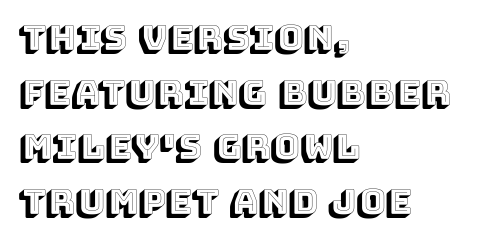
Q: Is the text italic (slanted)? A: No, it is upright.
Q: Is the text underlined? A: No.
Q: How is the paragraph aligned? A: Left-aligned.
Q: Is the spacing between letters normal or unusually wide? A: Normal.
Q: Is the spacing between lines tight, normal or loose? A: Normal.
Q: Width (condensed, normal, or wide)? A: Normal.
Q: x-height? A: Large.
Q: Monospaced? A: No.
